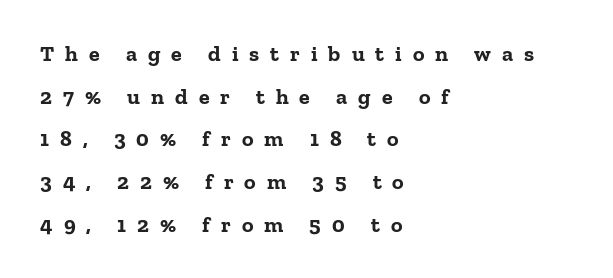
Q: Is the text bold? A: Yes.
Q: Is the text italic (slanted)? A: No, it is upright.
Q: Is the text underlined? A: No.
Q: How is the paragraph aligned? A: Left-aligned.
Q: Is the spacing between letters normal or unusually wide? A: Unusually wide.
Q: Is the spacing between lines tight, normal or loose? A: Loose.
